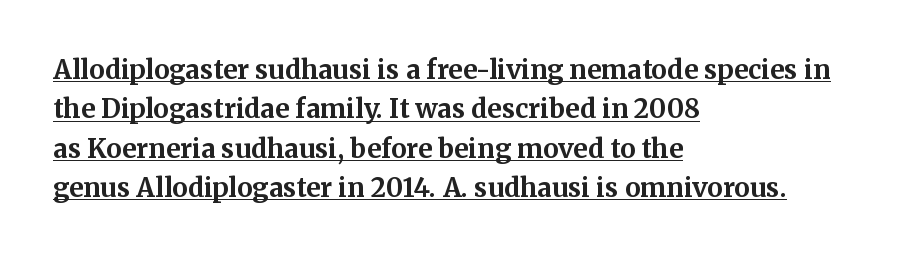
The image shows 26 px bold type, upright; set left-aligned, normal line spacing (1.51x), normal letter spacing, underlined.
